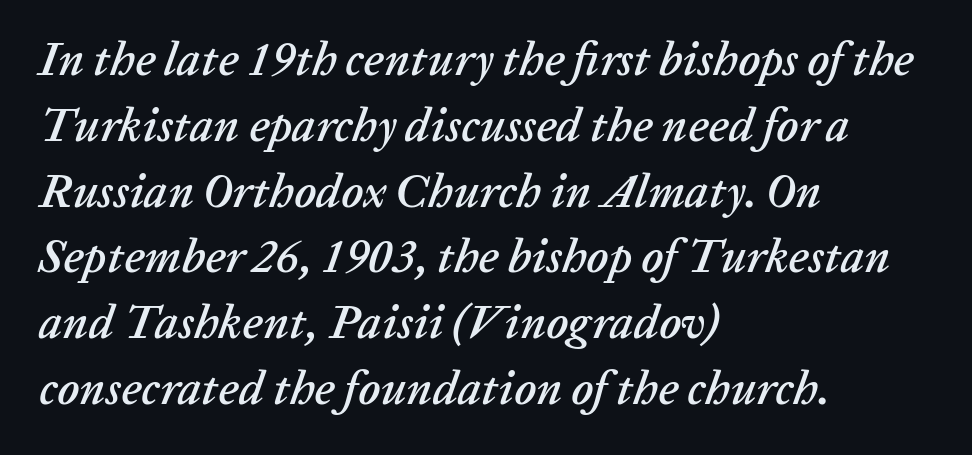
In CSS terms this would be text-align: left. Notice how the stems are inclined rather than vertical — that's the hallmark of italics. Underline: absent. A typesetter would call this proportional, since set widths differ per character. In terms of letterspacing, this is plain default setting.
